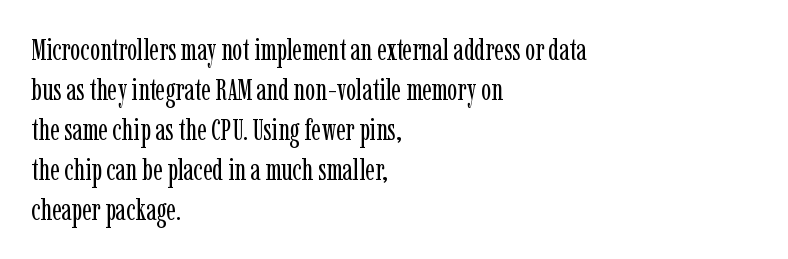
The image shows 30 px regular-weight, condensed serif type, upright; set left-aligned, normal line spacing (1.33x), normal letter spacing, not underlined; low stroke contrast and a medium x-height.
